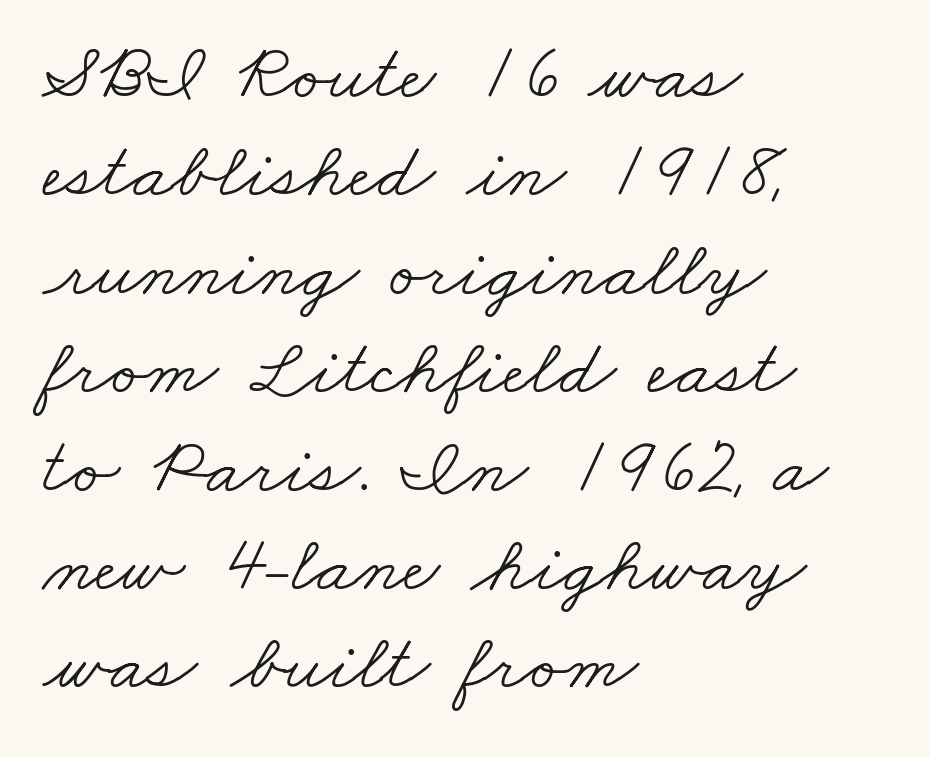
Q: Is the text bold? A: No.
Q: Is the typeface a serif or a sans-serif typeface? A: Serif.
Q: Is the text underlined? A: No.
Q: How is the paragraph aligned? A: Left-aligned.
Q: Is the spacing between letters normal or unusually wide? A: Normal.
Q: Width (condensed, normal, or wide)? A: Wide.
Q: Stroke contrast? A: Low.
Q: x-height? A: Small.
Q: Monospaced? A: No.
